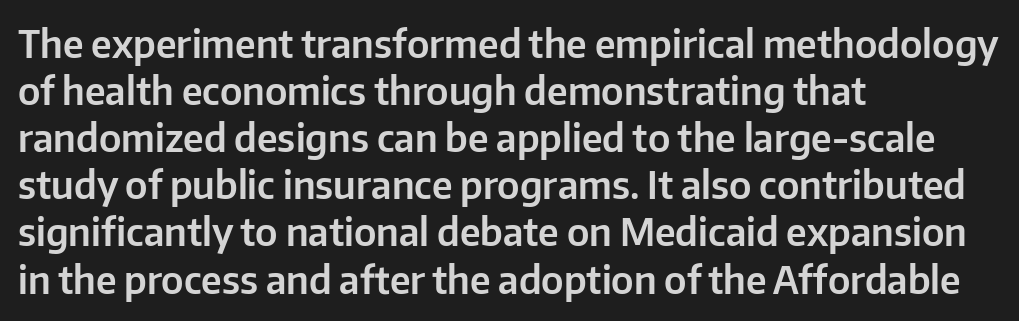
Q: Is the text italic (slanted)? A: No, it is upright.
Q: Is the typeface a serif or a sans-serif typeface? A: Sans-serif.
Q: Is the text underlined? A: No.
Q: How is the paragraph aligned? A: Left-aligned.
Q: Is the spacing between letters normal or unusually wide? A: Normal.
Q: Width (condensed, normal, or wide)? A: Normal.
Q: Stroke contrast? A: Low.
Q: x-height? A: Medium.
Q: Monospaced? A: No.
